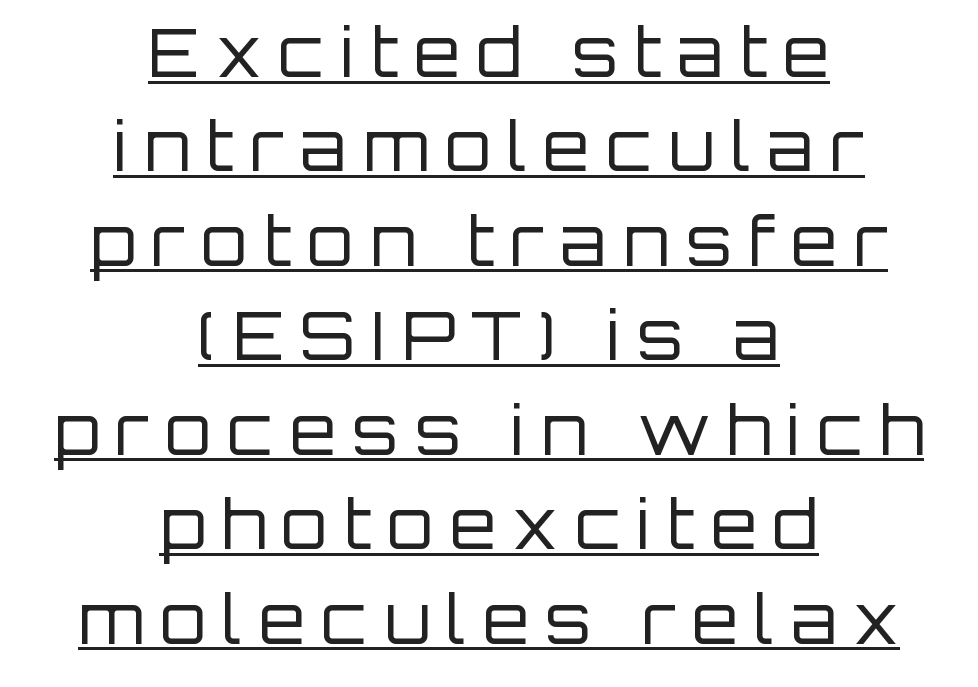
The image shows 67 px regular-weight sans-serif type, upright; set centered, normal line spacing (1.41x), unusually wide letter spacing (+0.24 em), underlined; low stroke contrast and a large x-height.
